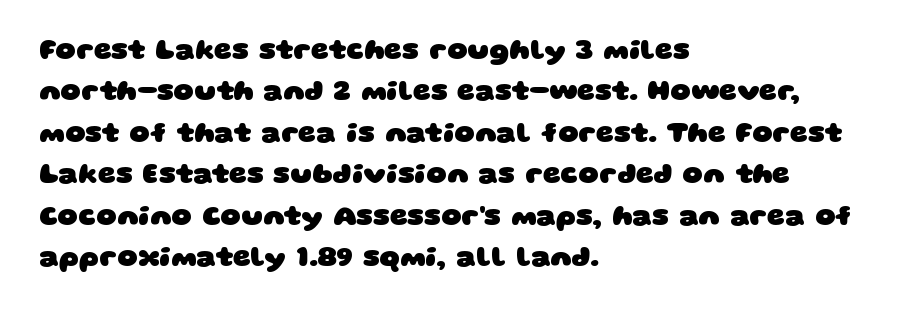
Q: Is the text bold? A: Yes.
Q: Is the typeface a serif or a sans-serif typeface? A: Sans-serif.
Q: Is the text underlined? A: No.
Q: How is the paragraph aligned? A: Left-aligned.
Q: Is the spacing between letters normal or unusually wide? A: Normal.
Q: Is the spacing between lines tight, normal or loose? A: Normal.
Q: Width (condensed, normal, or wide)? A: Wide.
Q: Stroke contrast? A: Low.
Q: x-height? A: Large.
Q: Monospaced? A: No.
